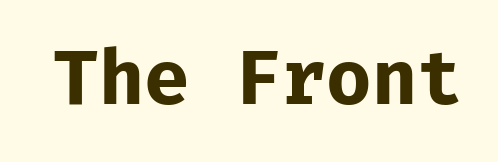
The line texture is even and compact thanks to regular tracking. Every stem runs plumb, perpendicular to the baseline. Emphasis by weight is at full strength: bold. Type without underlining.
